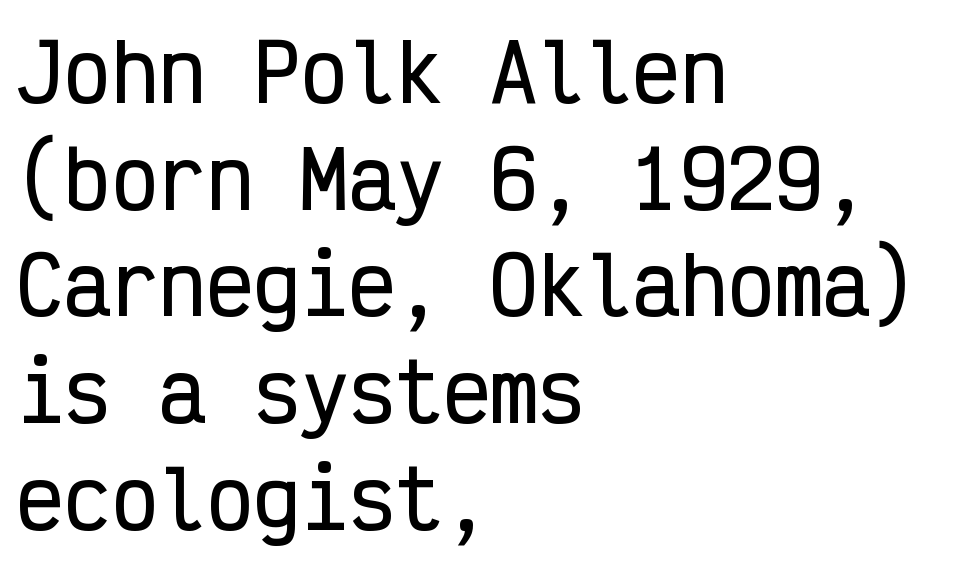
{"serif": "no", "italic": "no", "width": "condensed", "stroke_contrast": "low", "x_height": "medium", "monospaced": "yes", "underline": "no", "align": "left", "line_spacing": "normal", "line_spacing_ratio": 1.35, "letter_spacing": "normal", "letter_spacing_em": 0.0, "glyph_px": 79}
